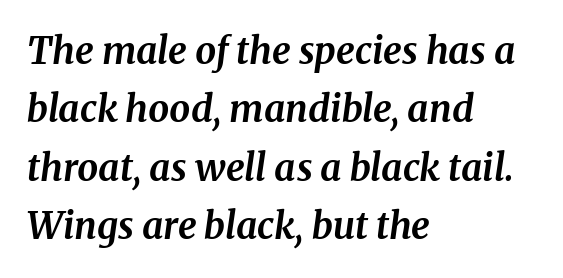
The rendering uses natural spacing where letterforms have individual widths. Short note: letters normally spaced. Honestly, the row spacing looks completely unremarkable. The strip under each line holds only bare page. The setting favours the left margin, as ordinary paragraphs usually do. Bold? Absolutely — the strokes are thick and heavy.
